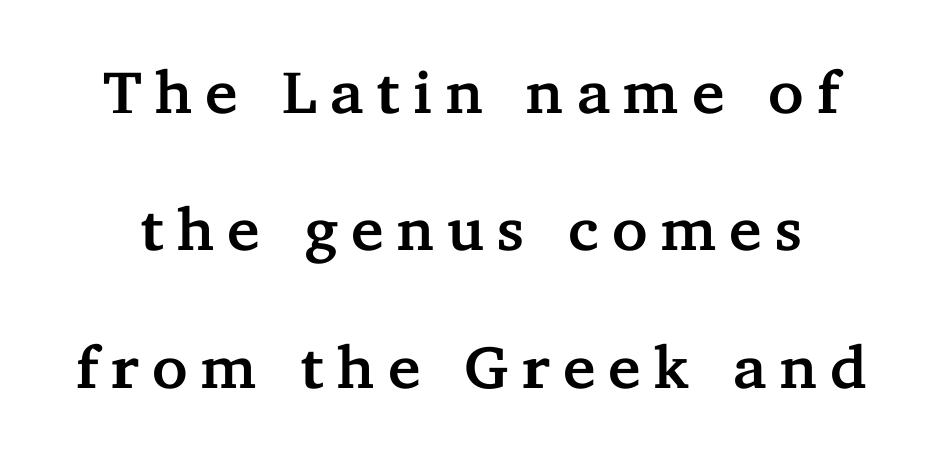
Q: Is the text italic (slanted)? A: No, it is upright.
Q: Is the typeface a serif or a sans-serif typeface? A: Serif.
Q: Is the text underlined? A: No.
Q: How is the paragraph aligned? A: Centered.
Q: Is the spacing between letters normal or unusually wide? A: Unusually wide.
Q: Is the spacing between lines tight, normal or loose? A: Loose.
Q: Width (condensed, normal, or wide)? A: Normal.
Q: Stroke contrast? A: Low.
Q: x-height? A: Medium.
Q: Monospaced? A: No.
